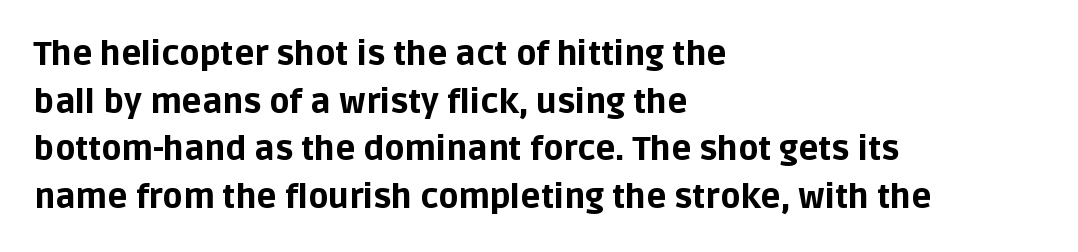
Just letters on the line, the space beneath them empty. Is the type bold? Yes — the strokes are clearly thick and heavy. The rendering uses natural spacing where letterforms have individual widths. Style check: upright. Alignment: flush left. The passage shown has conventional tracking throughout.
